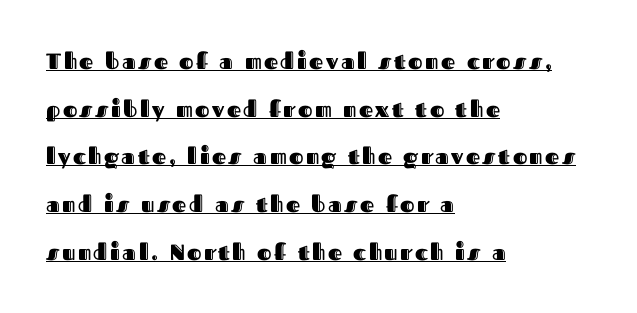
Q: Is the text italic (slanted)? A: No, it is upright.
Q: Is the text underlined? A: Yes.
Q: How is the paragraph aligned? A: Left-aligned.
Q: Is the spacing between lines tight, normal or loose? A: Loose.
